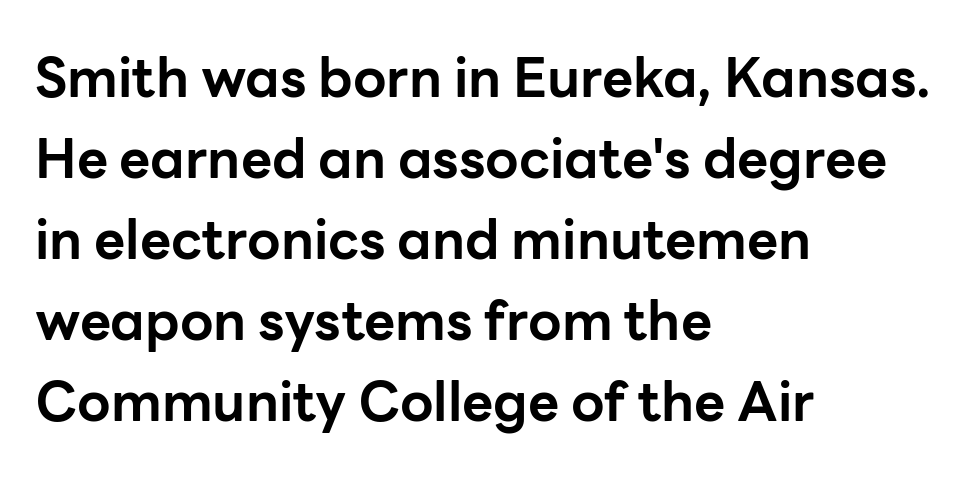
A sans-serif font was chosen for this passage. Does the leading feel generous? No, just average. A student would call this left alignment; a typographer would say flush left, rag right. Heavy-handed strokes throughout: this text is bold. Varying glyph widths throughout — classic text-font behaviour.
